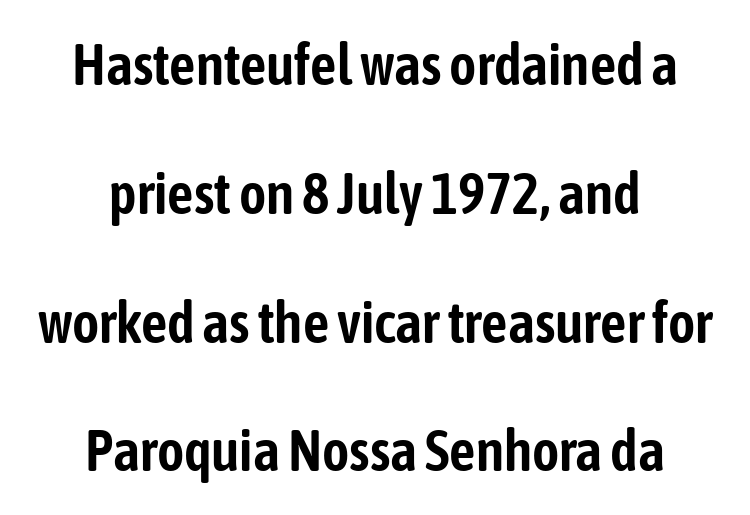
Q: Is the text italic (slanted)? A: No, it is upright.
Q: Is the typeface a serif or a sans-serif typeface? A: Sans-serif.
Q: Is the text underlined? A: No.
Q: How is the paragraph aligned? A: Centered.
Q: Is the spacing between letters normal or unusually wide? A: Normal.
Q: Is the spacing between lines tight, normal or loose? A: Loose.
Q: Width (condensed, normal, or wide)? A: Condensed.
Q: Stroke contrast? A: Low.
Q: x-height? A: Medium.
Q: Monospaced? A: No.
